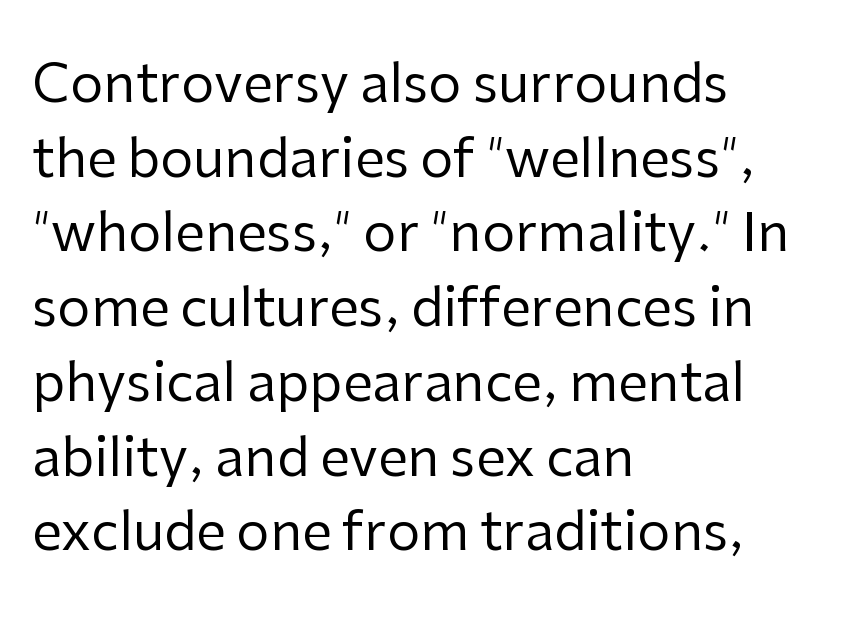
Unlike a traditional serif, this face leaves its strokes unadorned. Does the leading feel generous? No, just average. The characters are drawn with everyday or finer stroke widths. This sample uses plain, unmodified letter spacing.
